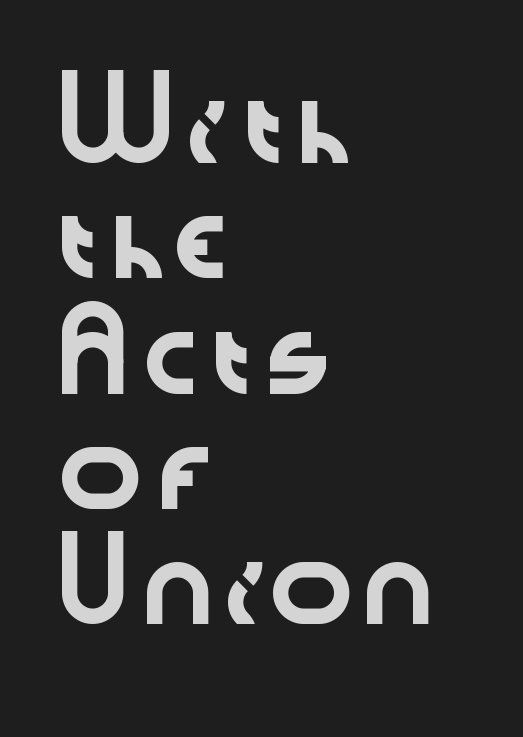
Q: Is the text italic (slanted)? A: No, it is upright.
Q: Is the typeface a serif or a sans-serif typeface? A: Sans-serif.
Q: Is the text underlined? A: No.
Q: How is the paragraph aligned? A: Left-aligned.
Q: Is the spacing between letters normal or unusually wide? A: Normal.
Q: Is the spacing between lines tight, normal or loose? A: Normal.
Q: Width (condensed, normal, or wide)? A: Wide.
Q: Stroke contrast? A: Low.
Q: x-height? A: Medium.
Q: Monospaced? A: No.
